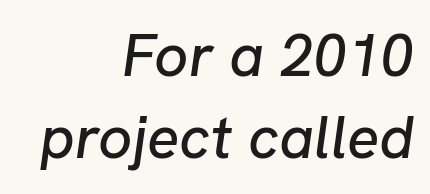
The image shows 60 px text type, italic (leaning right); set right-aligned, normal line spacing (1.37x), normal letter spacing, not underlined; low stroke contrast and a medium x-height.
